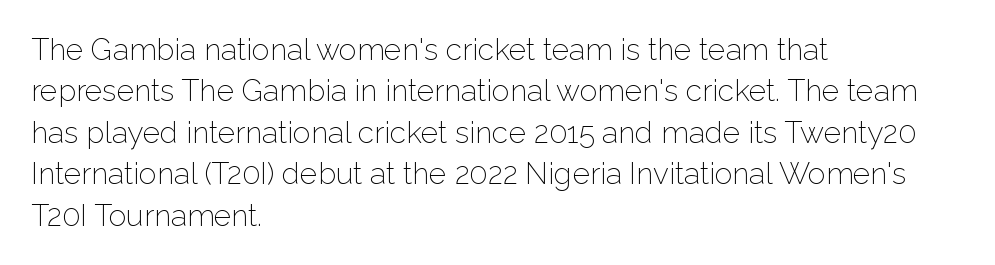
This rendering employs a face without finishing strokes, i.e., a sans-serif. Anything drawn beneath the words? Only blank space. Which margin do the lines hug? The left one — the right edge is uneven. This sample keeps an unexceptional amount of space between lines. Do the characters align in a grid? No, the font is proportional.
